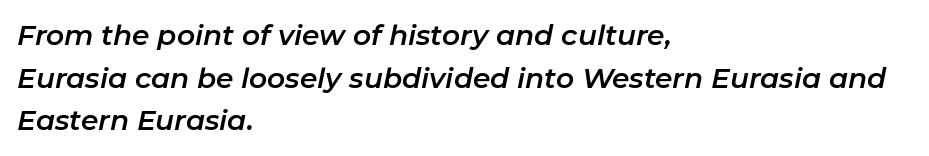
Q: Is the text italic (slanted)? A: Yes, it leans right by about 11 degrees.
Q: Is the text underlined? A: No.
Q: How is the paragraph aligned? A: Left-aligned.
Q: Is the spacing between letters normal or unusually wide? A: Normal.
Q: Is the spacing between lines tight, normal or loose? A: Normal.
Q: Width (condensed, normal, or wide)? A: Normal.
Q: Stroke contrast? A: Low.
Q: x-height? A: Medium.
Q: Monospaced? A: No.
